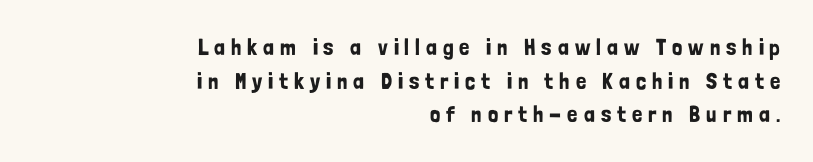
The image shows 23 px text type, upright; set right-aligned, normal line spacing (1.46x), unusually wide letter spacing (+0.26 em), not underlined.
